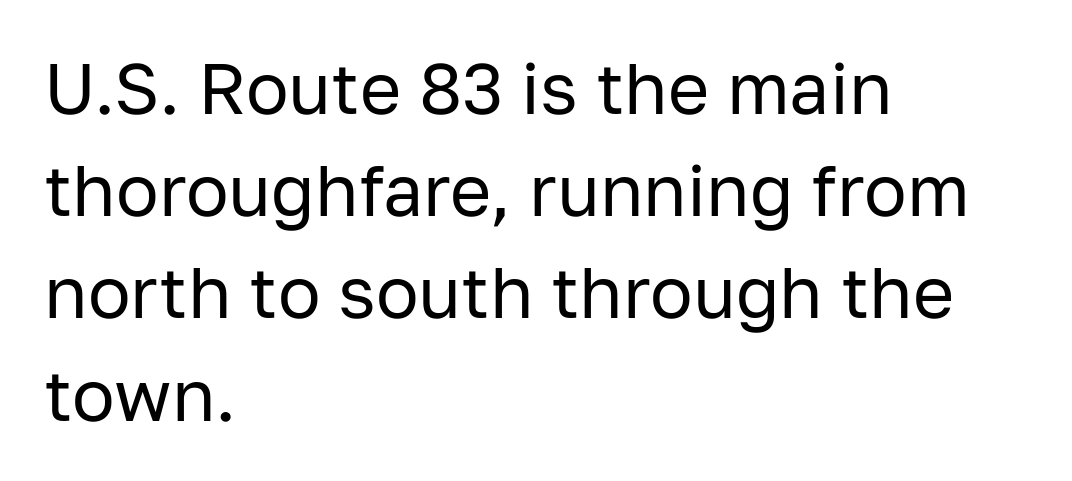
Q: Is the text bold? A: No.
Q: Is the text italic (slanted)? A: No, it is upright.
Q: Is the typeface a serif or a sans-serif typeface? A: Sans-serif.
Q: Is the text underlined? A: No.
Q: How is the paragraph aligned? A: Left-aligned.
Q: Is the spacing between letters normal or unusually wide? A: Normal.
Q: Is the spacing between lines tight, normal or loose? A: Normal.
Q: Width (condensed, normal, or wide)? A: Normal.
Q: Stroke contrast? A: Low.
Q: x-height? A: Medium.
Q: Monospaced? A: No.
